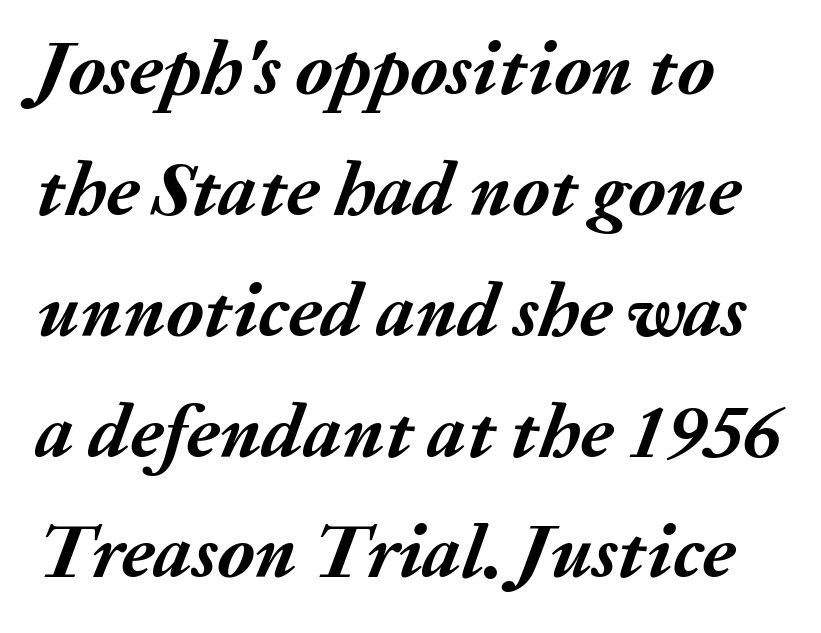
{"italic": "yes", "lean": "right", "slant_degrees": 20, "bold": "yes", "weight": "semibold", "width": "normal", "stroke_contrast": "medium", "x_height": "medium", "monospaced": "no", "underline": "no", "line_spacing": "normal", "line_spacing_ratio": 1.59, "letter_spacing": "normal", "letter_spacing_em": 0.0, "glyph_px": 76}
